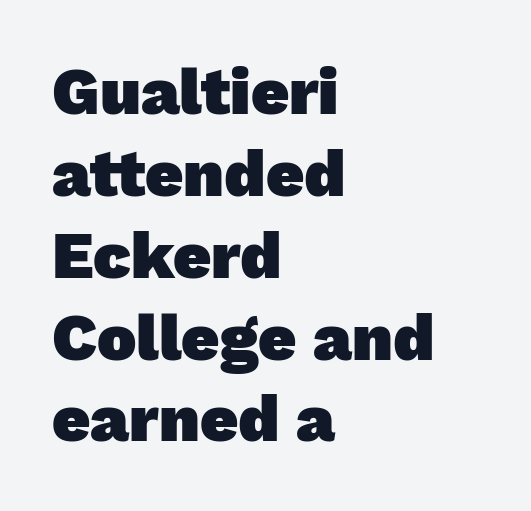
The image shows 66 px heavy sans-serif type; set left-aligned, line spacing 1.24x, normal letter spacing, not underlined; low stroke contrast and a medium x-height.
